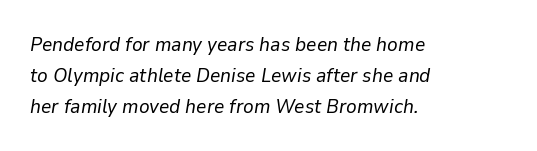
The image shows 20 px text type, italic (leaning right); set left-aligned, normal line spacing (1.54x), normal letter spacing, not underlined.
